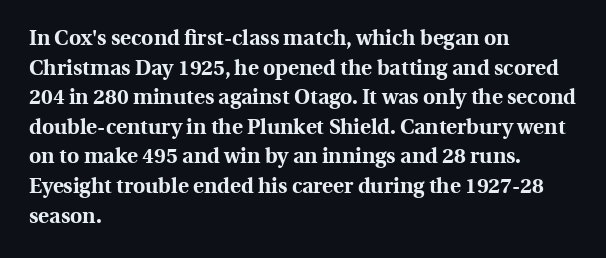
The vertical gap from one line to the next is medium. Beneath every word, the page is bare. Nothing unusual about the tracking: characters are spaced as the font intends. Its strokes are broad and dark, the hallmark of bold type. This sample uses an upright cut, with every glyph sitting square on the baseline. If you drew a ruler down the left edge, every line would touch it.
